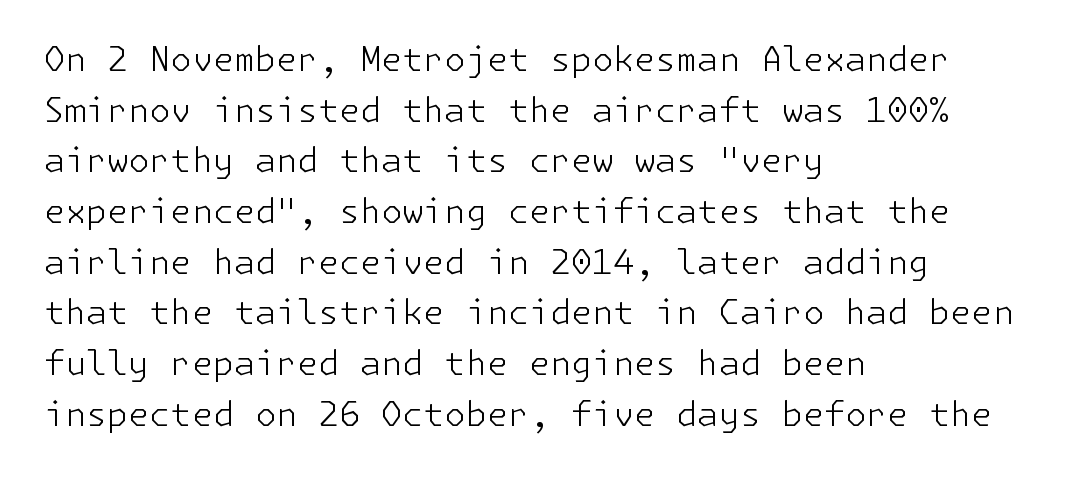
{"serif": "no", "italic": "no", "bold": "no", "weight": "light", "width": "normal", "stroke_contrast": "low", "x_height": "medium", "underline": "no", "align": "left", "line_spacing": "normal", "line_spacing_ratio": 1.49, "letter_spacing": "normal", "letter_spacing_em": 0.0, "glyph_px": 34}
